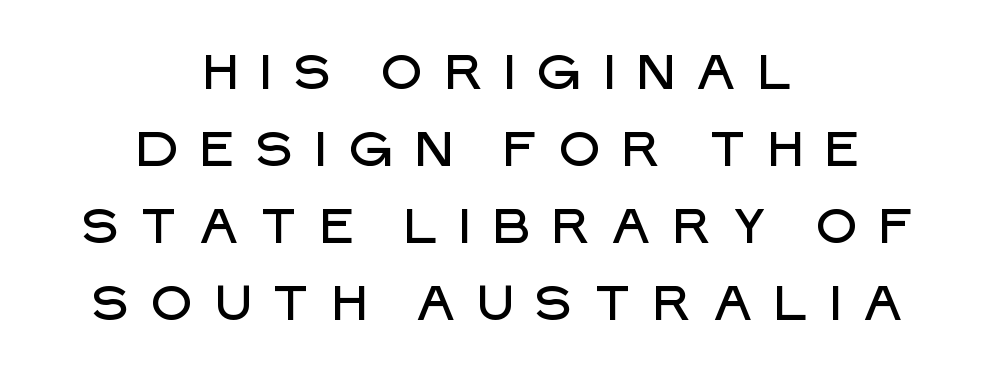
The image shows 49 px sans-serif type, upright; set centered, normal line spacing (1.57x), unusually wide letter spacing (+0.37 em), not underlined; low stroke contrast and a large x-height.
